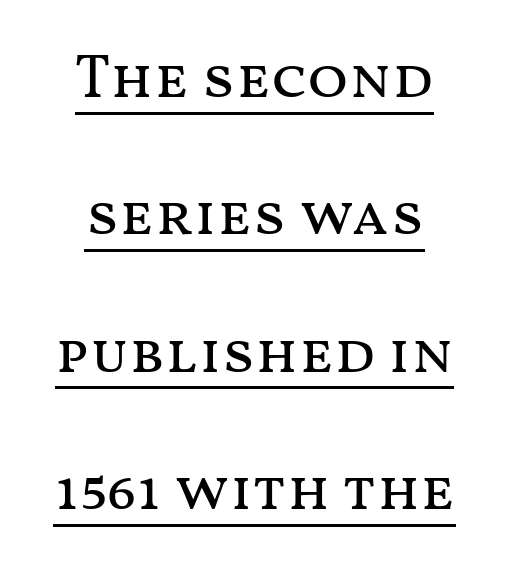
You could call the tracking neutral — neither tight nor loose. The face used here is proportionally spaced, like ordinary book or web type. You can tell it's not italic because the verticals are truly vertical. Each stroke keeps to a modest, everyday thickness or less. Emphasis is given by a line drawn under the lettering. Both edges are ragged and mirror each other, which tells us the setting is centered.
